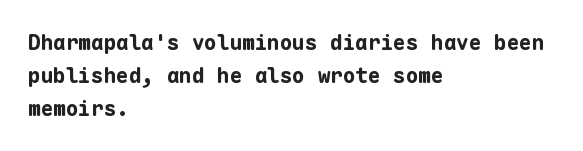
The image shows 21 px bold type, upright; set left-aligned, normal line spacing (1.57x), normal letter spacing, not underlined.
